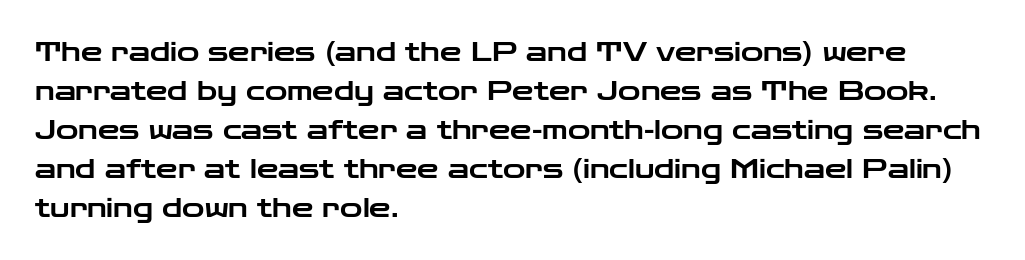
{"italic": "no", "underline": "no", "align": "left", "line_spacing": "normal", "line_spacing_ratio": 1.44, "letter_spacing": "normal", "letter_spacing_em": 0.0, "glyph_px": 27}
